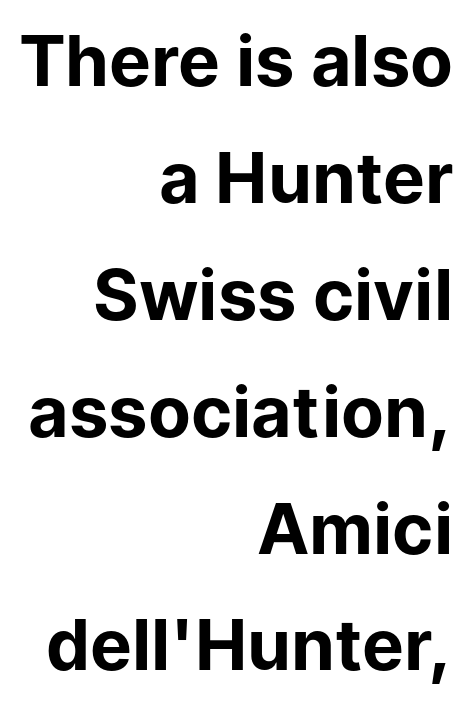
In terms of letterform style, serifs are entirely absent. If you measured baseline to baseline, you'd find a middling distance. This rendering uses right alignment, leaving the left contour irregular. Character widths vary here, with narrow letters taking less room than wide ones. These lines keep a tight, regular rhythm from letter to letter.
